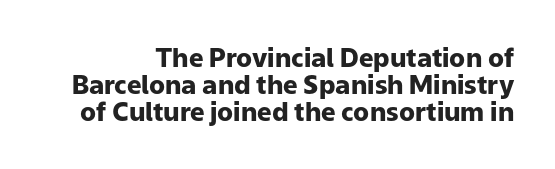
The image shows 26 px bold type, upright; set tight line spacing (1.03x), normal letter spacing, not underlined.
